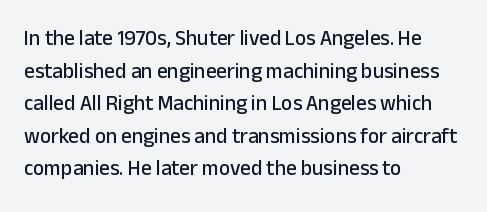
{"italic": "no", "underline": "no", "align": "left", "line_spacing": "normal", "line_spacing_ratio": 1.55, "letter_spacing": "normal", "letter_spacing_em": 0.0, "glyph_px": 21}
